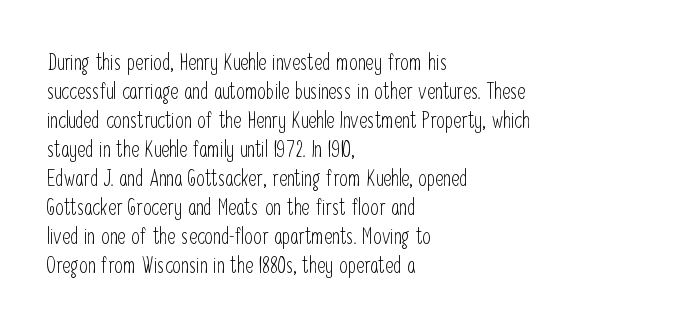
The image shows 22 px text type, upright; set left-aligned, normal line spacing (1.32x), normal letter spacing, not underlined.
